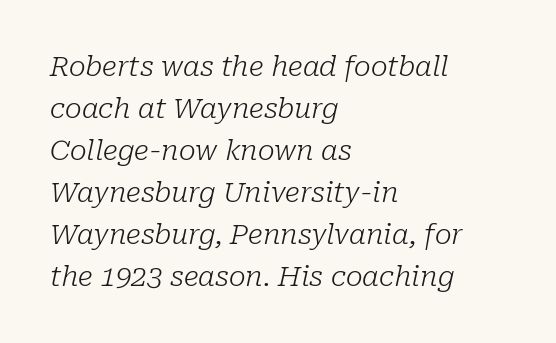
Q: Is the text bold? A: No.
Q: Is the text italic (slanted)? A: Yes, it leans right by about 10 degrees.
Q: Is the typeface a serif or a sans-serif typeface? A: Serif.
Q: Is the text underlined? A: No.
Q: How is the paragraph aligned? A: Left-aligned.
Q: Is the spacing between letters normal or unusually wide? A: Normal.
Q: Is the spacing between lines tight, normal or loose? A: Normal.
Q: Width (condensed, normal, or wide)? A: Normal.
Q: Stroke contrast? A: Low.
Q: x-height? A: Medium.
Q: Monospaced? A: No.
